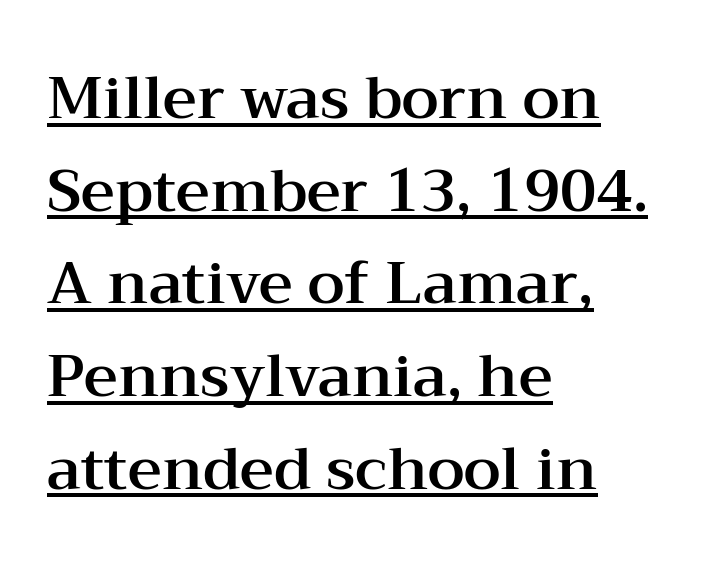
Q: Is the text italic (slanted)? A: No, it is upright.
Q: Is the typeface a serif or a sans-serif typeface? A: Serif.
Q: Is the text underlined? A: Yes.
Q: How is the paragraph aligned? A: Left-aligned.
Q: Is the spacing between letters normal or unusually wide? A: Normal.
Q: Is the spacing between lines tight, normal or loose? A: Normal.
Q: Width (condensed, normal, or wide)? A: Wide.
Q: Stroke contrast? A: Medium.
Q: x-height? A: Medium.
Q: Monospaced? A: No.
